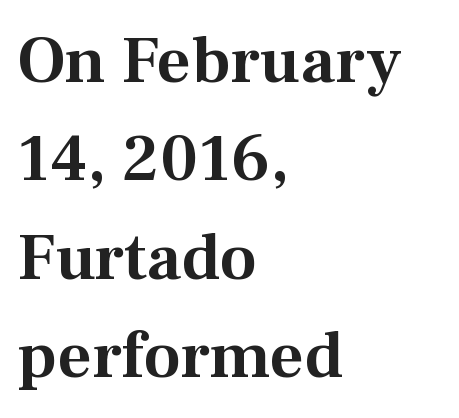
The image shows 67 px serif type, upright; set left-aligned, normal line spacing (1.47x), normal letter spacing, not underlined; medium stroke contrast and a medium x-height.
